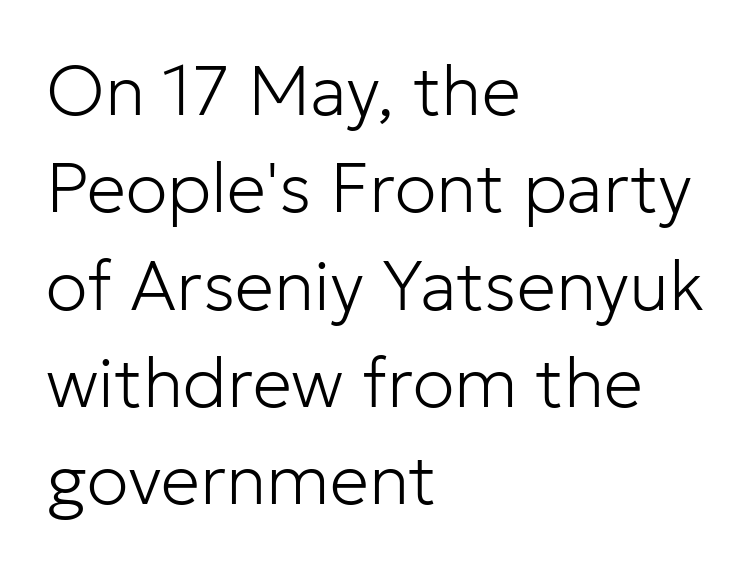
{"serif": "no", "italic": "no", "bold": "no", "weight": "light", "width": "normal", "stroke_contrast": "low", "x_height": "medium", "monospaced": "no", "underline": "no", "align": "left", "line_spacing": "normal", "line_spacing_ratio": 1.39, "letter_spacing": "normal", "letter_spacing_em": 0.0, "glyph_px": 70}
